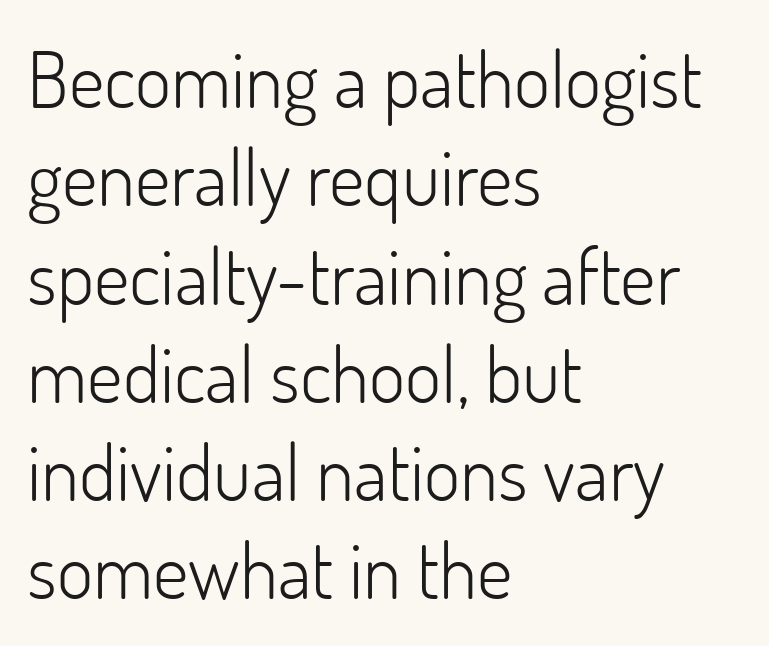
In terms of letterspacing, this is plain default setting. The strokes carry an ordinary text weight at most. Compared with typical paragraphs, the rows here are spaced about the same. You could not count columns in this text — the font is proportionally spaced. Glance below the letters and you will spot only blank space. The rendering shows plain stroke endings on the letterforms — a sans-serif design.
